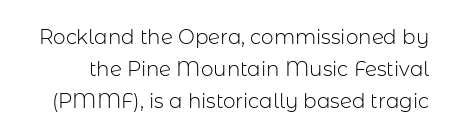
Q: Is the text bold? A: No.
Q: Is the text italic (slanted)? A: No, it is upright.
Q: Is the text underlined? A: No.
Q: Is the spacing between letters normal or unusually wide? A: Normal.
Q: Is the spacing between lines tight, normal or loose? A: Normal.
